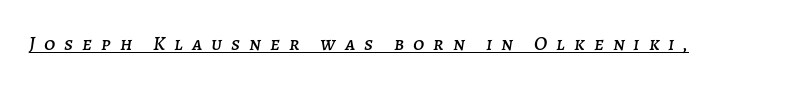
The image shows 20 px text type, italic (leaning right); set unusually wide letter spacing (+0.45 em), underlined.
